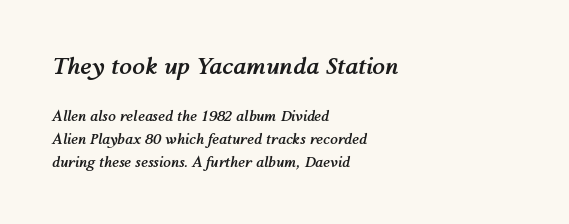
Q: Is the text bold? A: Yes.
Q: Is the text italic (slanted)? A: Yes, it leans right by about 12 degrees.
Q: Is the text underlined? A: No.
Q: How is the paragraph aligned? A: Left-aligned.
Q: Is the spacing between letters normal or unusually wide? A: Normal.
Q: Is the spacing between lines tight, normal or loose? A: Normal.
Q: Which block of text is set in a larger size, the first (top) or the second (bottom)? A: The first (top) one.
